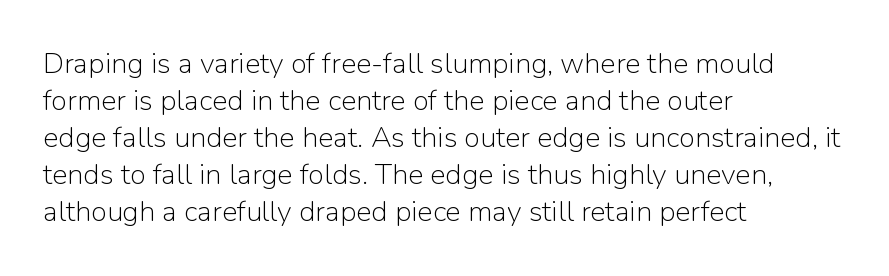
The image shows 29 px light sans-serif type, upright; set left-aligned, normal line spacing (1.28x), normal letter spacing, not underlined; low stroke contrast and a medium x-height.
